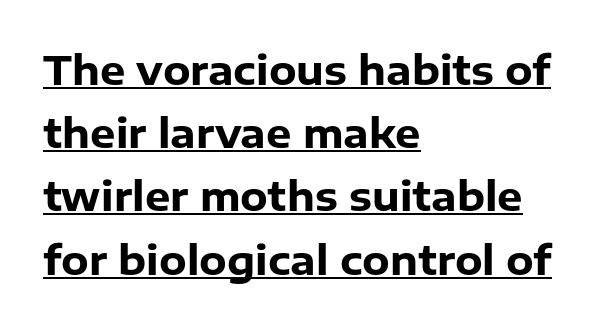
The image shows 40 px heavy sans-serif type, upright; set left-aligned, normal line spacing (1.58x), normal letter spacing, underlined; low stroke contrast and a medium x-height.
